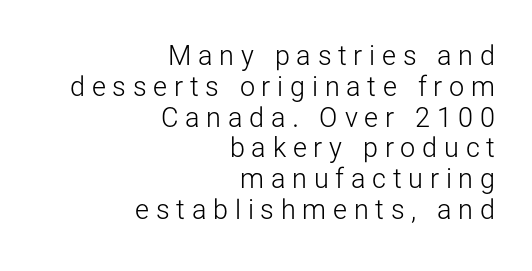
{"italic": "no", "bold": "no", "underline": "no", "align": "right", "line_spacing": "tight", "line_spacing_ratio": 1.14, "letter_spacing": "wide", "letter_spacing_em": 0.25, "glyph_px": 27}
